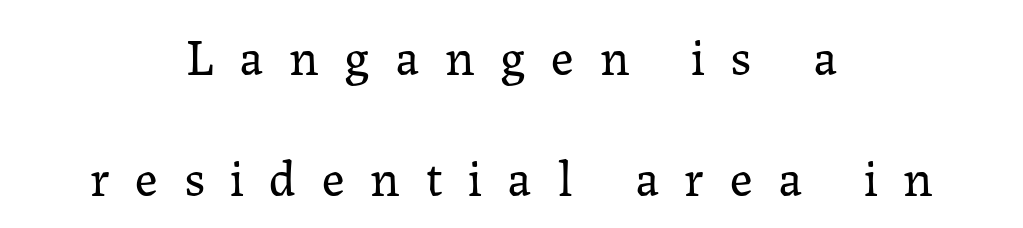
{"serif": "yes", "italic": "no", "bold": "no", "weight": "regular", "width": "normal", "stroke_contrast": "low", "x_height": "medium", "monospaced": "no", "underline": "no", "align": "center", "line_spacing": "loose", "line_spacing_ratio": 2.37, "letter_spacing": "wide", "letter_spacing_em": 0.5, "glyph_px": 51}
